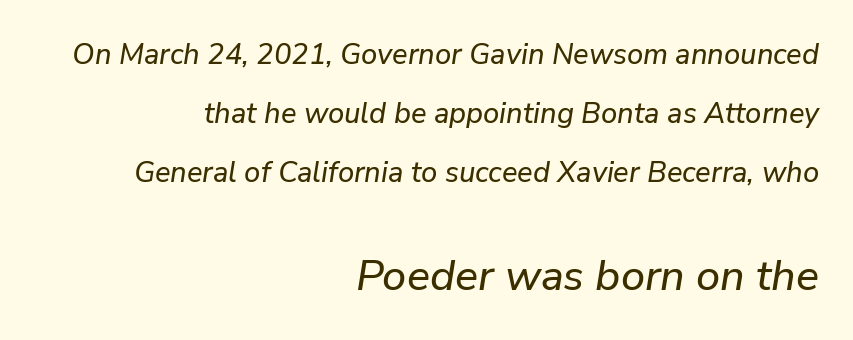
Which of the two is more prominent by size? The second, at the bottom. Looks like regular typesetting: each glyph gets only the width it needs. Alignment: flush right. Vertically, the passage feels expansive, rows floating well apart. The passage shown leans; its letterforms are oblique.
